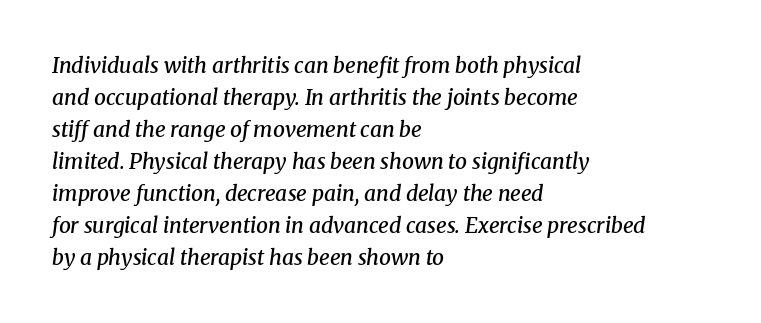
Q: Is the text bold? A: Semi-bold.
Q: Is the text italic (slanted)? A: Yes, it leans right by about 8 degrees.
Q: Is the text underlined? A: No.
Q: How is the paragraph aligned? A: Left-aligned.
Q: Is the spacing between letters normal or unusually wide? A: Normal.
Q: Is the spacing between lines tight, normal or loose? A: Normal.
